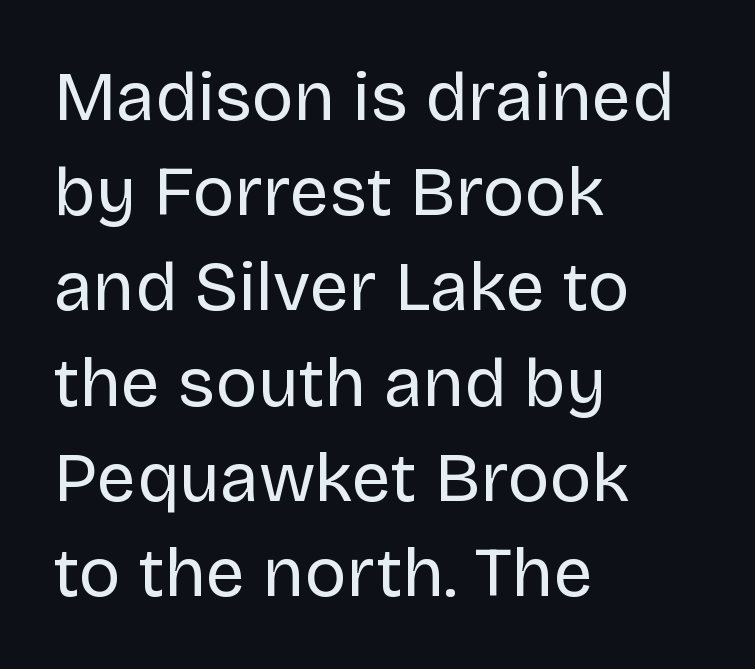
Type without underlining. This sample is left-justified, so line endings fall wherever the words run out. A typesetter would call this leading conventional body-copy spacing. The designer went with a sans here, leaving each stem footless. A typesetter would call this proportional, since set widths differ per character. Standard letterfit; no display-style spreading of the glyphs.
